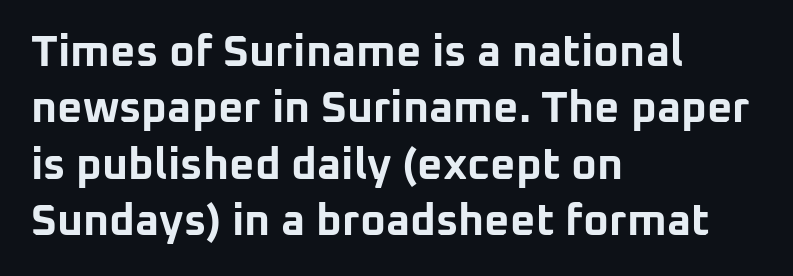
{"serif": "no", "italic": "no", "bold": "yes", "weight": "bold", "width": "normal", "stroke_contrast": "low", "x_height": "medium", "monospaced": "no", "underline": "no", "align": "left", "line_spacing": "normal", "line_spacing_ratio": 1.28, "letter_spacing": "normal", "letter_spacing_em": 0.0, "glyph_px": 44}
